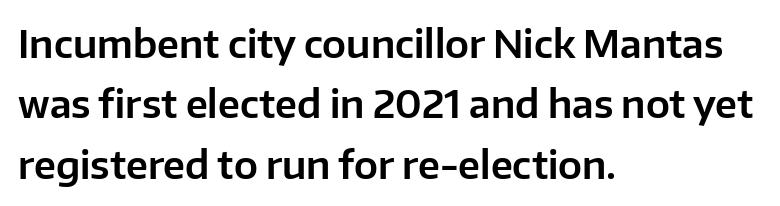
The image shows 38 px sans-serif type, upright; set left-aligned, normal line spacing (1.59x), normal letter spacing, not underlined; low stroke contrast and a medium x-height.
